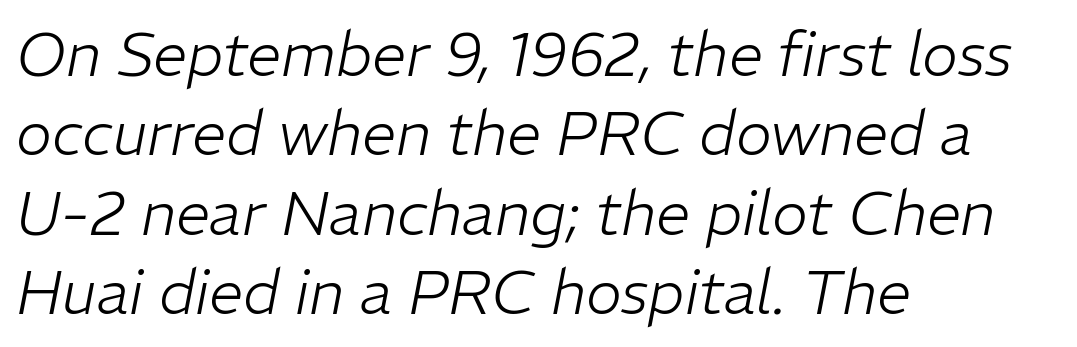
The image shows 61 px light type, italic (leaning right); set left-aligned, normal line spacing (1.3x), normal letter spacing, not underlined; low stroke contrast and a medium x-height.
